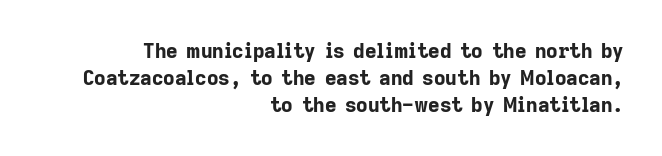
Q: Is the text bold? A: Yes.
Q: Is the text italic (slanted)? A: No, it is upright.
Q: Is the text underlined? A: No.
Q: How is the paragraph aligned? A: Right-aligned.
Q: Is the spacing between letters normal or unusually wide? A: Normal.
Q: Is the spacing between lines tight, normal or loose? A: Normal.
